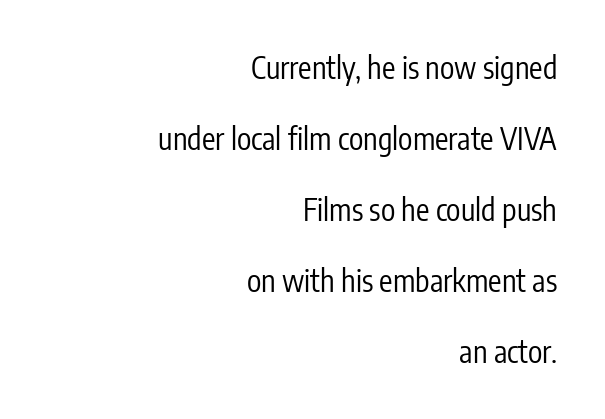
The image shows 30 px regular-weight, condensed sans-serif type, upright; set right-aligned, loose line spacing (2.37x), normal letter spacing, not underlined; low stroke contrast and a medium x-height.
